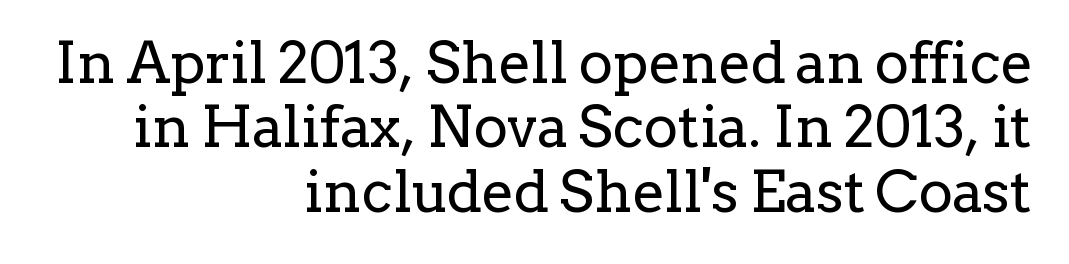
Q: Is the text bold? A: No.
Q: Is the text italic (slanted)? A: No, it is upright.
Q: Is the typeface a serif or a sans-serif typeface? A: Serif.
Q: Is the text underlined? A: No.
Q: How is the paragraph aligned? A: Right-aligned.
Q: Is the spacing between letters normal or unusually wide? A: Normal.
Q: Is the spacing between lines tight, normal or loose? A: Tight.
Q: Width (condensed, normal, or wide)? A: Normal.
Q: Stroke contrast? A: Low.
Q: x-height? A: Medium.
Q: Monospaced? A: No.
